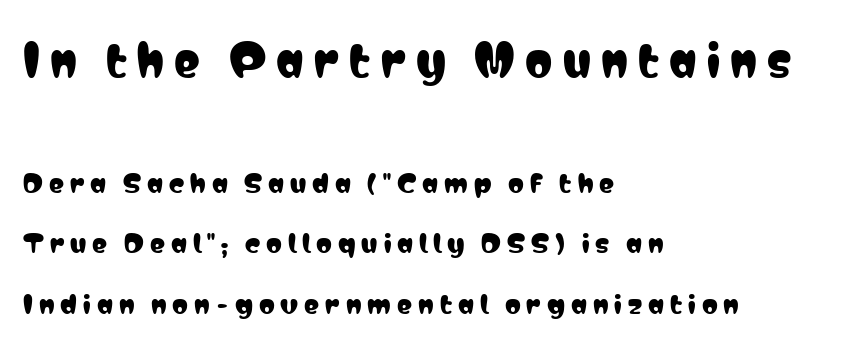
Q: Is the text italic (slanted)? A: No, it is upright.
Q: Is the typeface a serif or a sans-serif typeface? A: Sans-serif.
Q: Is the text underlined? A: No.
Q: How is the paragraph aligned? A: Left-aligned.
Q: Is the spacing between letters normal or unusually wide? A: Unusually wide.
Q: Is the spacing between lines tight, normal or loose? A: Loose.
Q: Which block of text is set in a larger size, the first (top) or the second (bottom)? A: The first (top) one.
Q: Width (condensed, normal, or wide)? A: Condensed.
Q: Stroke contrast? A: Low.
Q: x-height? A: Medium.
Q: Monospaced? A: No.
